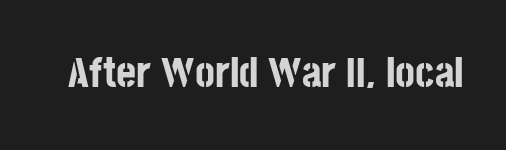
{"serif": "no", "italic": "no", "bold": "yes", "weight": "bold", "width": "condensed", "stroke_contrast": "low", "x_height": "large", "monospaced": "no", "underline": "no", "letter_spacing": "normal", "letter_spacing_em": 0.0, "glyph_px": 43}
